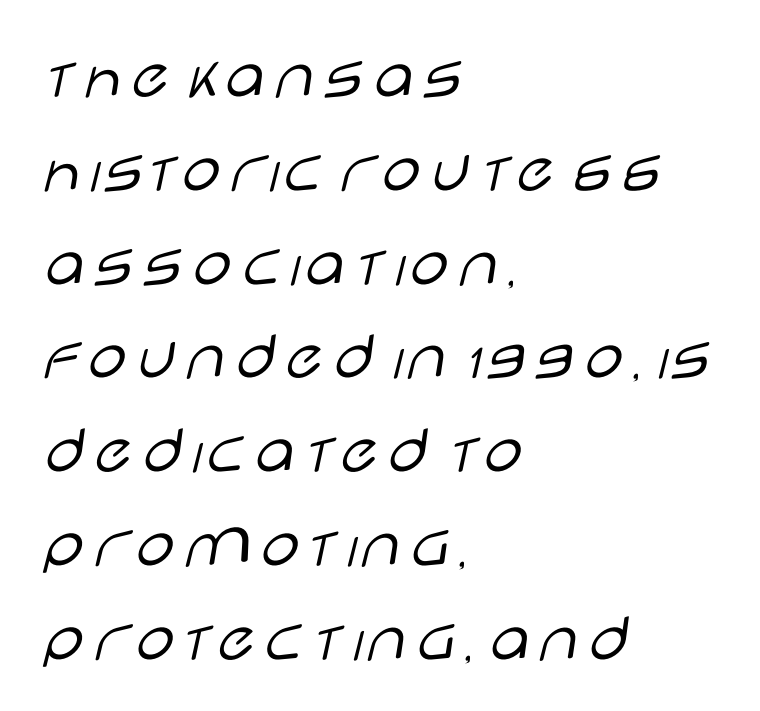
The image shows 70 px light, wide sans-serif type; set left-aligned, normal line spacing (1.34x), normal letter spacing, not underlined; low stroke contrast and a large x-height.
